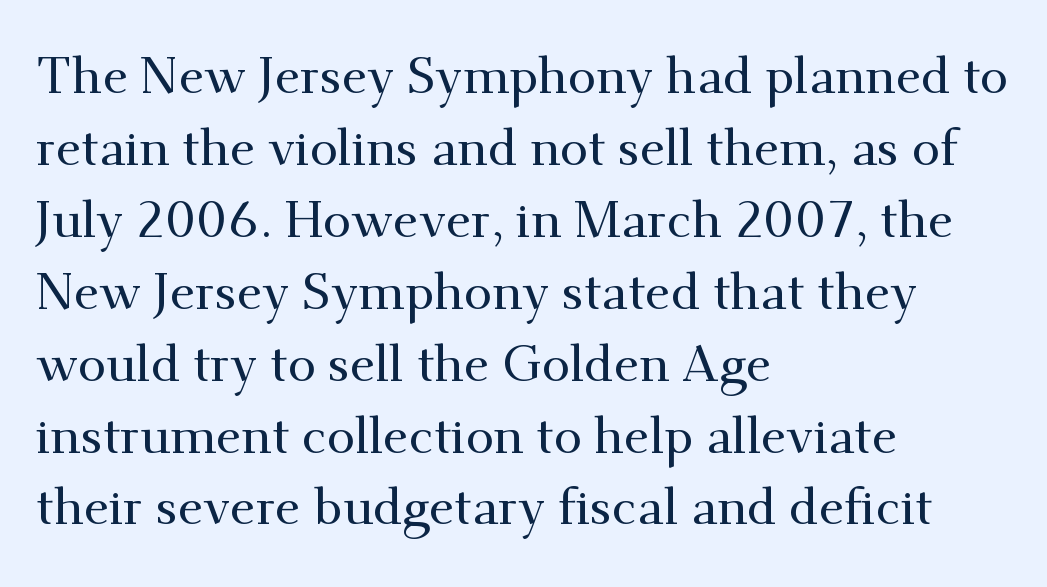
Varying glyph widths throughout — classic text-font behaviour. Plain, unruled lines of type. Nobody touched the tracking dial on this one. Casual observation: everything's shoved over to the left. In terms of letterform style, serifs are clearly present.
